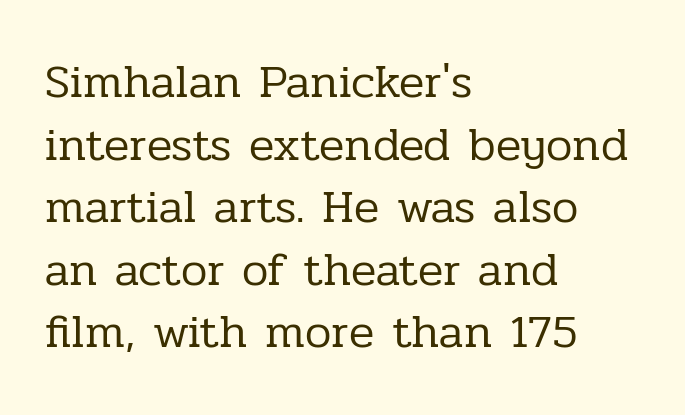
{"serif": "yes", "italic": "no", "bold": "no", "weight": "regular", "width": "normal", "stroke_contrast": "low", "x_height": "medium", "monospaced": "no", "underline": "no", "align": "left", "line_spacing": "normal", "line_spacing_ratio": 1.33, "letter_spacing": "normal", "letter_spacing_em": 0.0, "glyph_px": 47}
